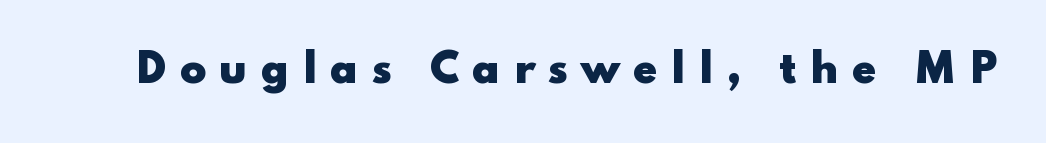
The image shows 39 px heavy, wide sans-serif type, upright; set unusually wide letter spacing (+0.34 em), not underlined; low stroke contrast and a small x-height.
